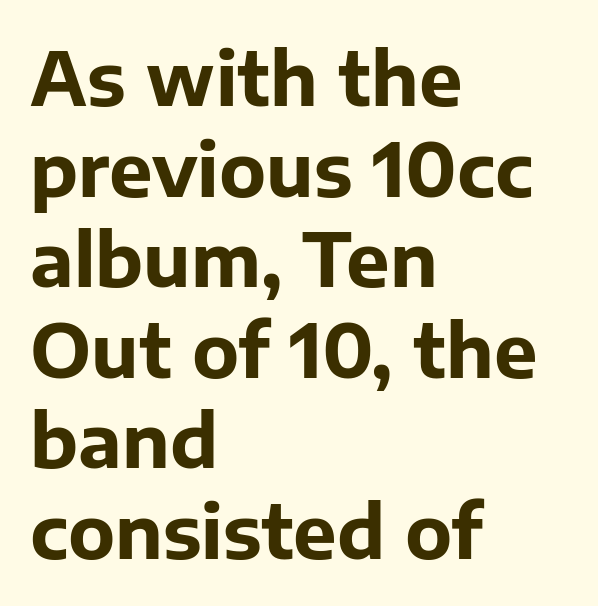
The image shows 73 px bold sans-serif type, upright; set left-aligned, line spacing 1.24x, normal letter spacing, not underlined; low stroke contrast and a medium x-height.
